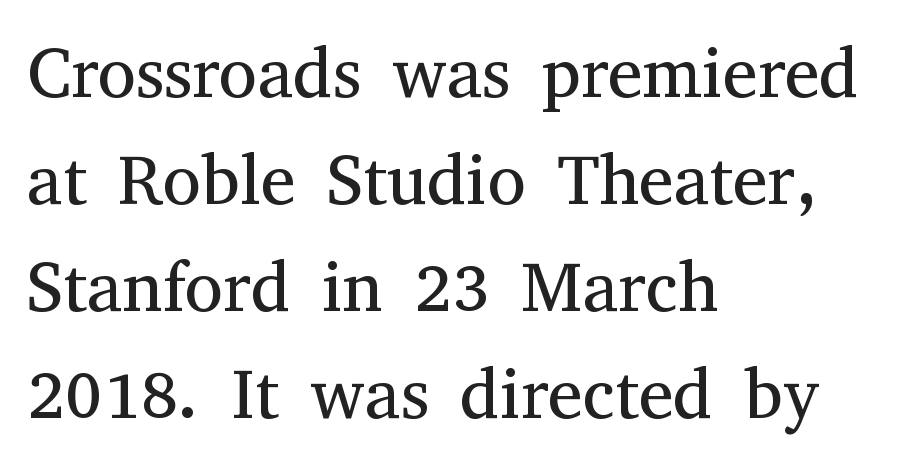
Horizontally, the lines are justified to the leading edge only. Lines of text with bare space underneath. Look at the tracking — it's just the regular setting, nothing added. The designer left line spacing at the default. Do the characters align in a grid? No, the font is proportional.
